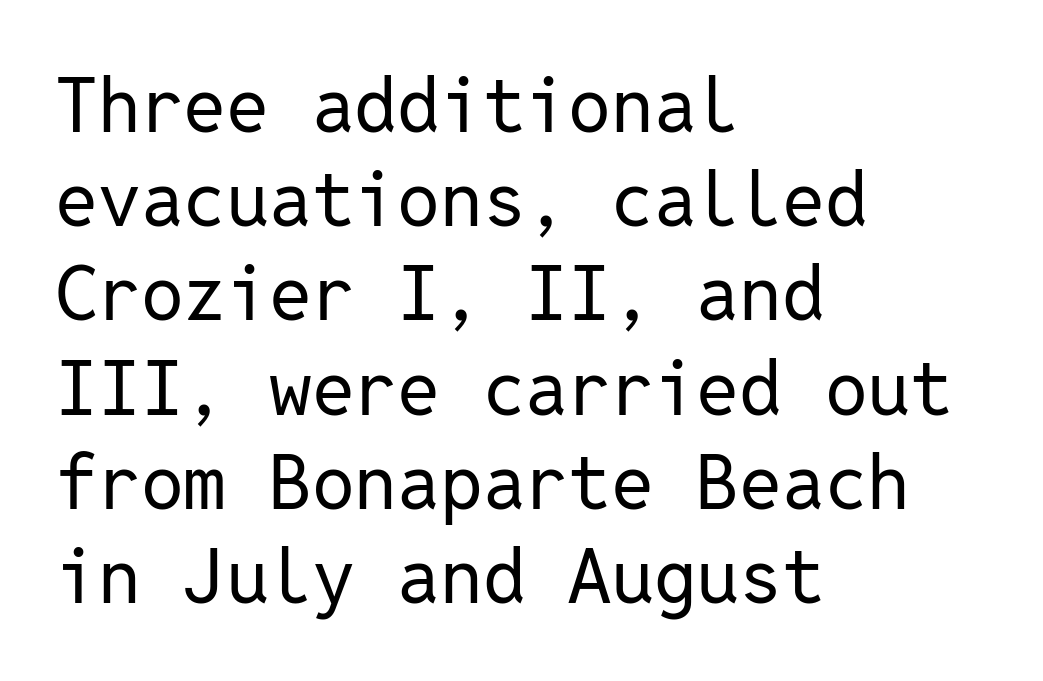
The image shows 76 px regular-weight sans-serif type, upright, monospaced; set left-aligned, line spacing 1.24x, normal letter spacing, not underlined; low stroke contrast and a medium x-height.
